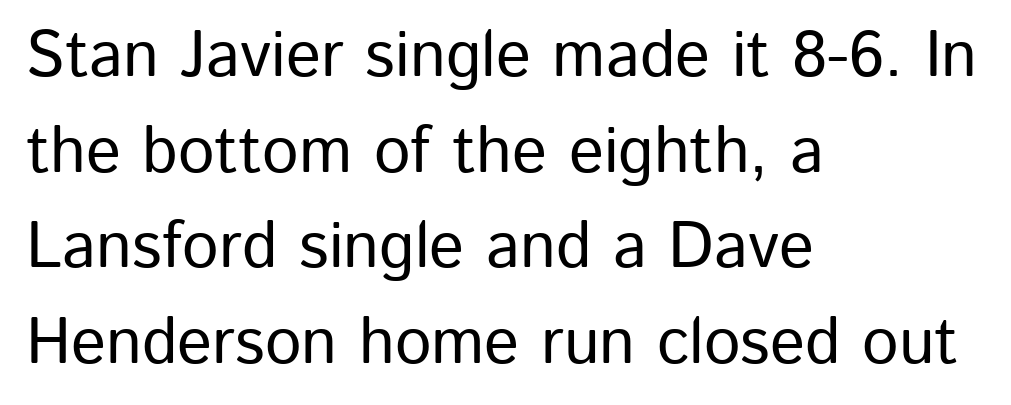
{"serif": "no", "italic": "no", "width": "normal", "stroke_contrast": "low", "x_height": "medium", "monospaced": "no", "underline": "no", "align": "left", "line_spacing": "normal", "line_spacing_ratio": 1.47, "letter_spacing": "normal", "letter_spacing_em": 0.0, "glyph_px": 65}
